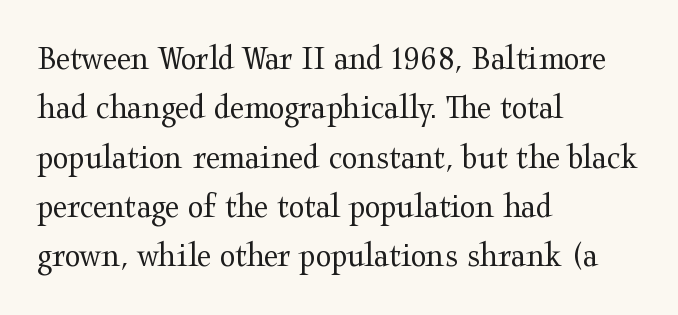
Baseline-to-baseline distance is the conventional proportion of letter height. Classification — serif. Posture: upright roman. Caption: face not bold, strokes unweighted. The passage is arranged the way most books set body copy — flush left. These lines are rendered in a variable-pitch font.
